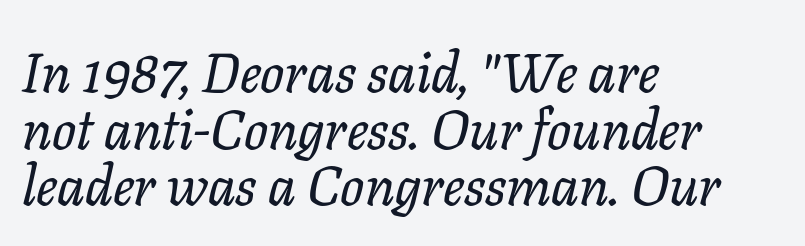
Q: Is the text italic (slanted)? A: Yes, it leans right by about 11 degrees.
Q: Is the typeface a serif or a sans-serif typeface? A: Serif.
Q: Is the text underlined? A: No.
Q: How is the paragraph aligned? A: Left-aligned.
Q: Is the spacing between letters normal or unusually wide? A: Normal.
Q: Is the spacing between lines tight, normal or loose? A: Tight.
Q: Width (condensed, normal, or wide)? A: Normal.
Q: Stroke contrast? A: Low.
Q: x-height? A: Medium.
Q: Monospaced? A: No.
